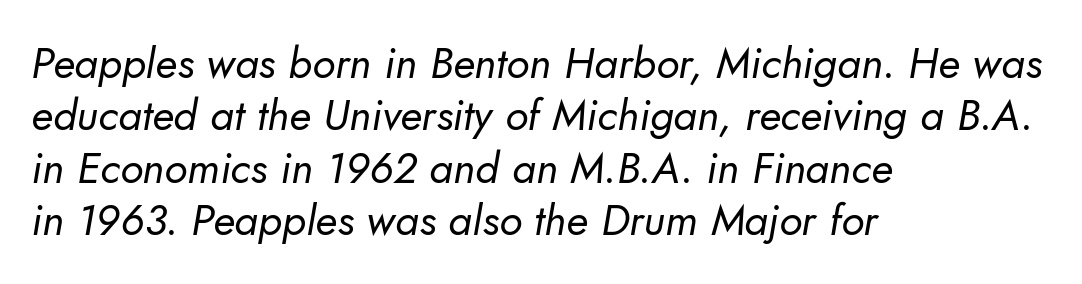
{"serif": "no", "bold": "no", "weight": "regular", "width": "normal", "stroke_contrast": "low", "x_height": "small", "monospaced": "no", "underline": "no", "align": "left", "line_spacing_ratio": 1.22, "letter_spacing": "normal", "letter_spacing_em": 0.0, "glyph_px": 43}
